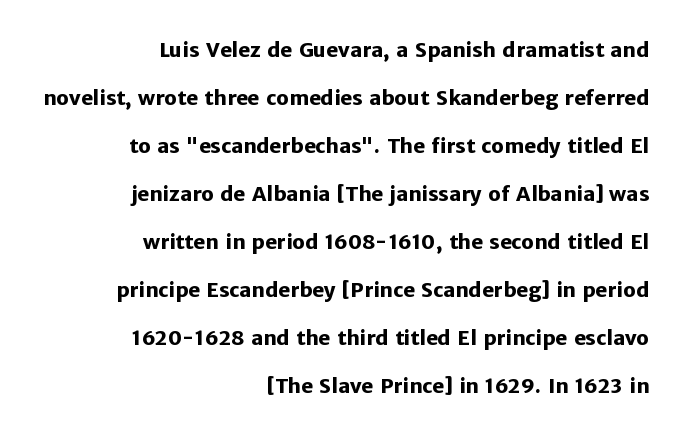
{"italic": "no", "bold": "yes", "underline": "no", "align": "right", "line_spacing": "loose", "line_spacing_ratio": 2.4, "letter_spacing": "normal", "letter_spacing_em": 0.0, "glyph_px": 20}
